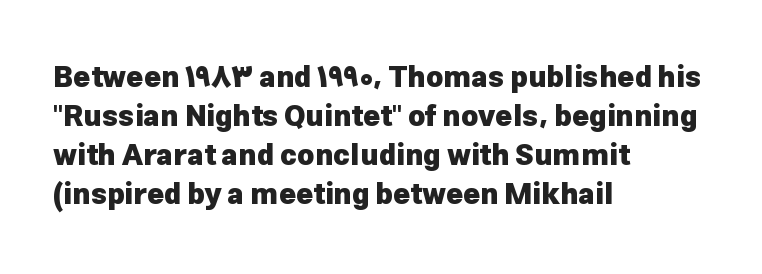
Q: Is the text bold? A: Yes.
Q: Is the text italic (slanted)? A: No, it is upright.
Q: Is the typeface a serif or a sans-serif typeface? A: Sans-serif.
Q: Is the text underlined? A: No.
Q: How is the paragraph aligned? A: Left-aligned.
Q: Is the spacing between letters normal or unusually wide? A: Normal.
Q: Is the spacing between lines tight, normal or loose? A: Normal.
Q: Width (condensed, normal, or wide)? A: Normal.
Q: Stroke contrast? A: Low.
Q: x-height? A: Medium.
Q: Monospaced? A: No.
